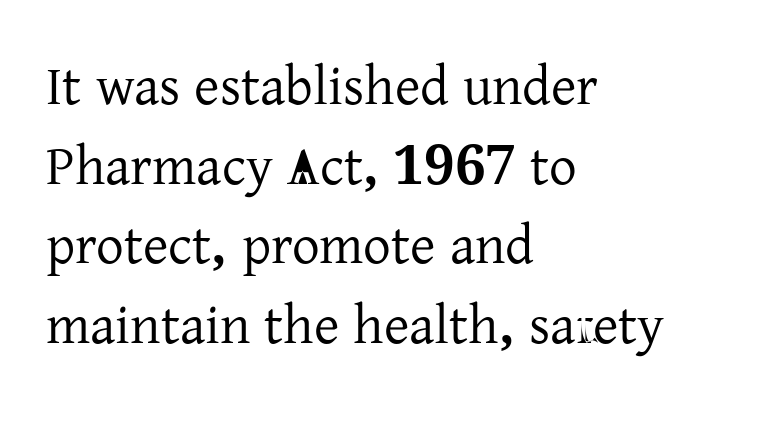
Q: Is the text italic (slanted)? A: No, it is upright.
Q: Is the typeface a serif or a sans-serif typeface? A: Serif.
Q: Is the text underlined? A: No.
Q: How is the paragraph aligned? A: Left-aligned.
Q: Is the spacing between letters normal or unusually wide? A: Normal.
Q: Is the spacing between lines tight, normal or loose? A: Normal.
Q: Width (condensed, normal, or wide)? A: Normal.
Q: Stroke contrast? A: Low.
Q: x-height? A: Medium.
Q: Monospaced? A: No.
